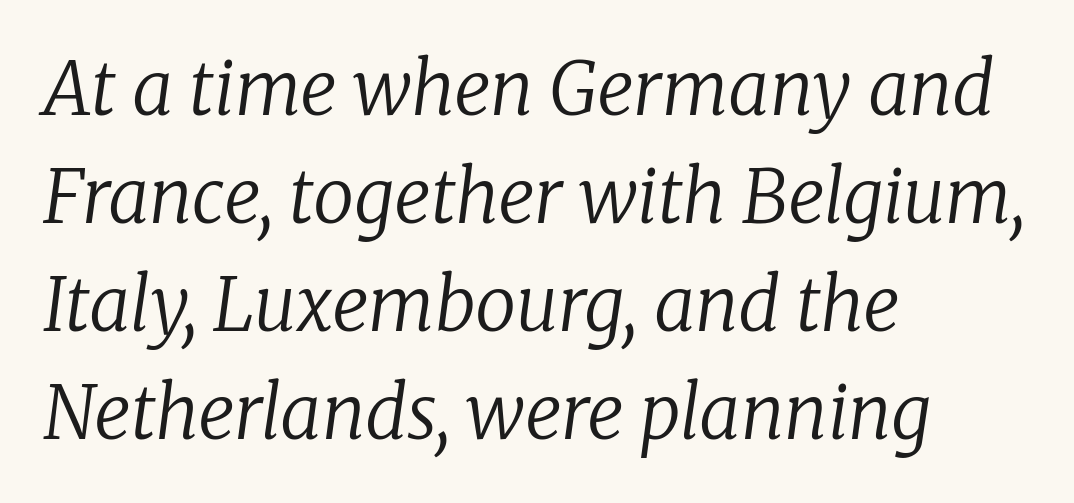
{"serif": "yes", "italic": "yes", "lean": "right", "slant_degrees": 8, "bold": "no", "weight": "regular", "width": "normal", "stroke_contrast": "low", "x_height": "medium", "monospaced": "no", "underline": "no", "align": "left", "line_spacing": "normal", "line_spacing_ratio": 1.48, "letter_spacing": "normal", "letter_spacing_em": 0.0, "glyph_px": 73}
